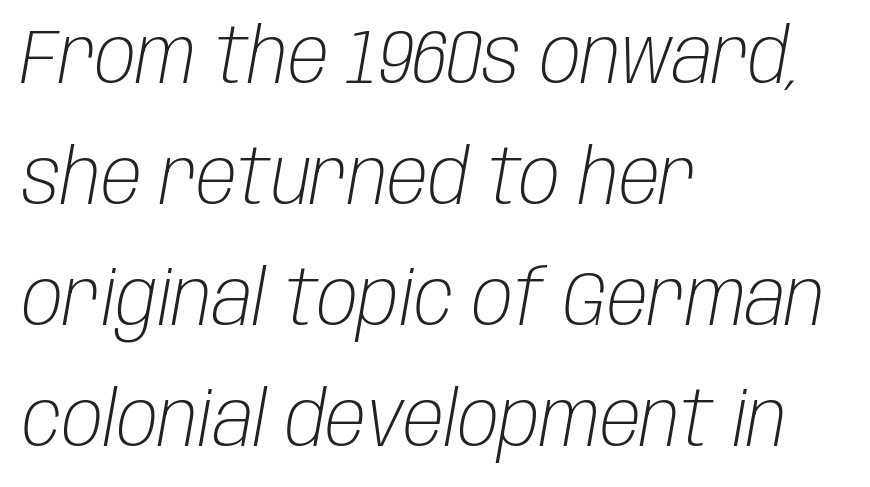
Q: Is the text bold? A: No.
Q: Is the text italic (slanted)? A: Yes, it leans right by about 10 degrees.
Q: Is the text underlined? A: No.
Q: How is the paragraph aligned? A: Left-aligned.
Q: Is the spacing between letters normal or unusually wide? A: Normal.
Q: Is the spacing between lines tight, normal or loose? A: Normal.
Q: Width (condensed, normal, or wide)? A: Condensed.
Q: Stroke contrast? A: Low.
Q: x-height? A: Large.
Q: Monospaced? A: No.
